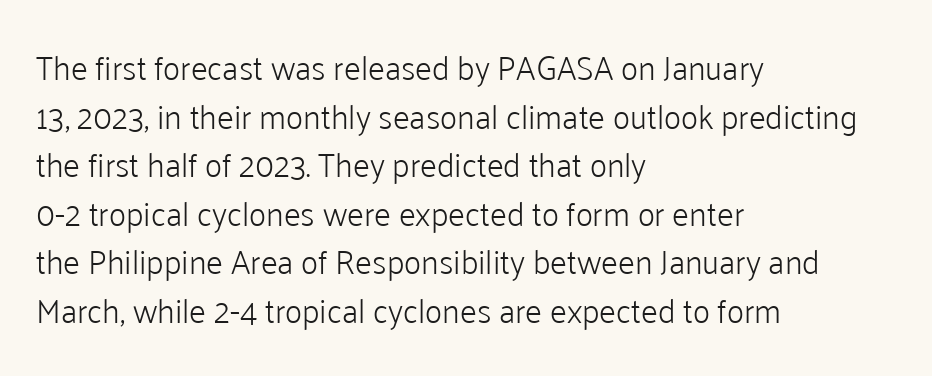
{"serif": "no", "italic": "no", "bold": "no", "weight": "light", "width": "normal", "stroke_contrast": "low", "x_height": "medium", "monospaced": "no", "underline": "no", "align": "left", "line_spacing": "normal", "line_spacing_ratio": 1.47, "letter_spacing": "normal", "letter_spacing_em": 0.0, "glyph_px": 33}
